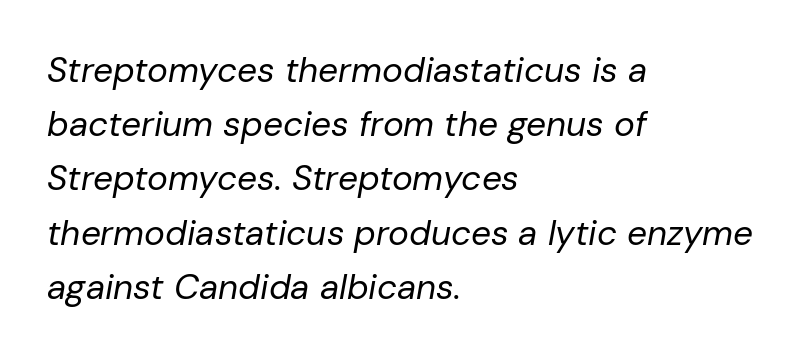
{"italic": "yes", "lean": "right", "slant_degrees": 10, "bold": "no", "weight": "regular", "width": "normal", "stroke_contrast": "low", "x_height": "medium", "monospaced": "no", "underline": "no", "align": "left", "line_spacing": "normal", "line_spacing_ratio": 1.55, "letter_spacing": "normal", "letter_spacing_em": 0.0, "glyph_px": 35}
